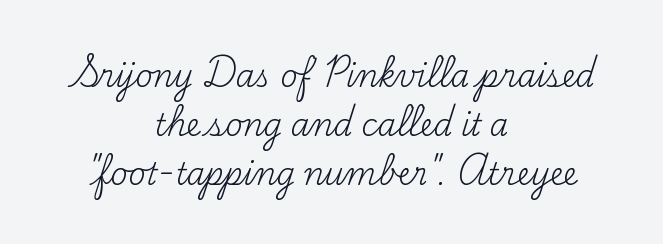
Q: Is the text bold? A: No.
Q: Is the text italic (slanted)? A: Yes.
Q: Is the typeface a serif or a sans-serif typeface? A: Serif.
Q: Is the text underlined? A: No.
Q: How is the paragraph aligned? A: Centered.
Q: Is the spacing between letters normal or unusually wide? A: Normal.
Q: Is the spacing between lines tight, normal or loose? A: Normal.
Q: Width (condensed, normal, or wide)? A: Normal.
Q: Stroke contrast? A: Medium.
Q: x-height? A: Small.
Q: Monospaced? A: No.
